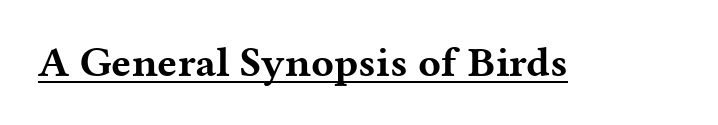
{"serif": "yes", "italic": "no", "bold": "yes", "weight": "bold", "width": "wide", "stroke_contrast": "medium", "x_height": "medium", "monospaced": "no", "underline": "yes", "letter_spacing": "normal", "letter_spacing_em": 0.0, "glyph_px": 42}
